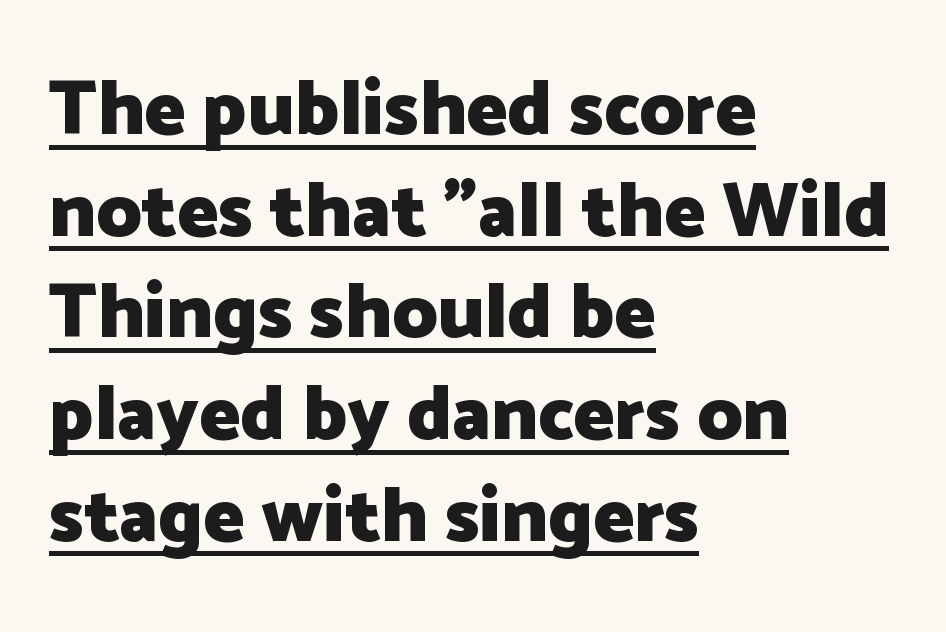
Each letter keeps its own natural width here, so spacing adapts to shape. You could call the tracking neutral — neither tight nor loose. This is the regular roman posture of the typeface. The rendering uses a moderate line-height, typical for paragraphs. The designer went with a sans here, leaving each stem footless.
